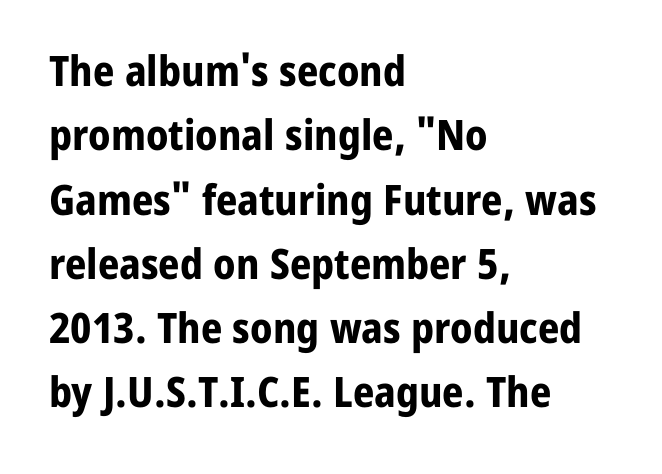
Any mark beneath the type? The region is blank. The face used here has the dense, thick strokes of a bold. Alignment: flush left. This rendering employs a face without finishing strokes, i.e., a sans-serif. Words appear dense and cohesive because spacing is normal. How would I describe the line gaps? Plain and ordinary.
